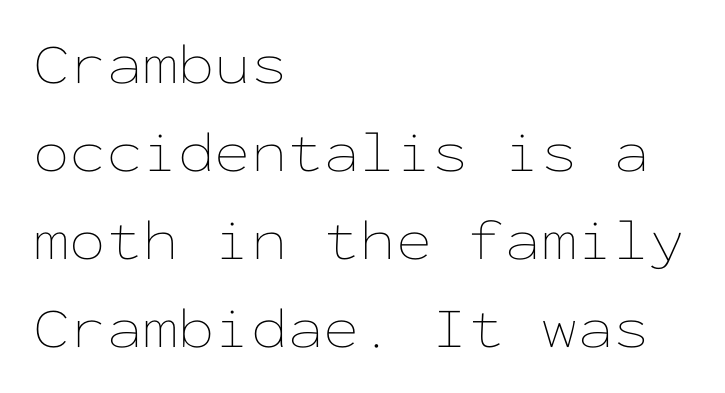
Q: Is the text bold? A: No.
Q: Is the text italic (slanted)? A: No, it is upright.
Q: Is the text underlined? A: No.
Q: How is the paragraph aligned? A: Left-aligned.
Q: Is the spacing between letters normal or unusually wide? A: Normal.
Q: Is the spacing between lines tight, normal or loose? A: Normal.
Q: Width (condensed, normal, or wide)? A: Wide.
Q: Stroke contrast? A: Low.
Q: x-height? A: Medium.
Q: Monospaced? A: Yes.
